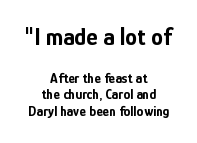
{"italic": "no", "bold": "yes", "underline": "no", "align": "center", "line_spacing_ratio": 1.16, "letter_spacing": "normal", "letter_spacing_em": 0.0, "larger_block": "first", "size_ratio": 1.71, "glyph_px": 24}
